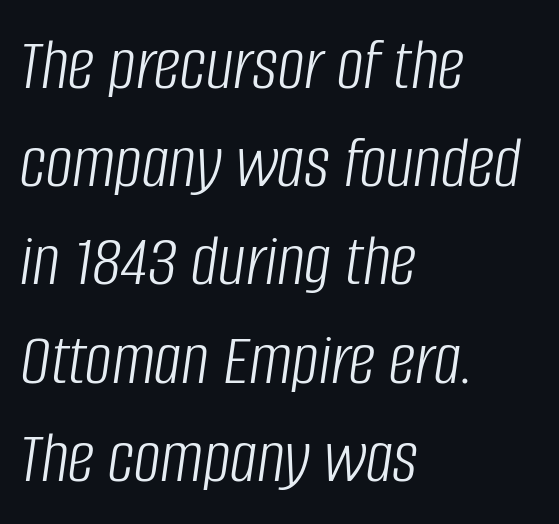
The image shows 75 px light, condensed type, italic (leaning right); set left-aligned, normal line spacing (1.31x), normal letter spacing, not underlined; low stroke contrast and a large x-height.
